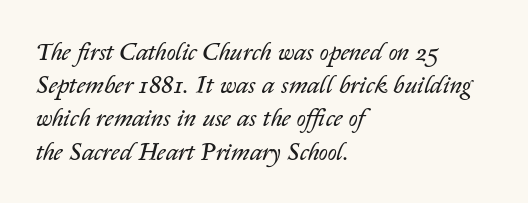
Characters follow at the spacing the type designer built in. Typeset ragged right — the left edge is the straight one. Clear beneath every line of the passage. The vertical gap from one line to the next is medium. Is the stroke heavy? The answer is a plain regular-or-lighter. Does the lettering tilt? It does — this is italic.
